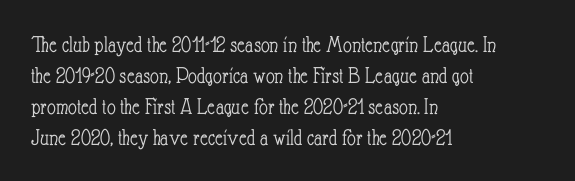
The image shows 24 px text type, upright; set left-aligned, normal line spacing (1.29x), normal letter spacing, not underlined.
